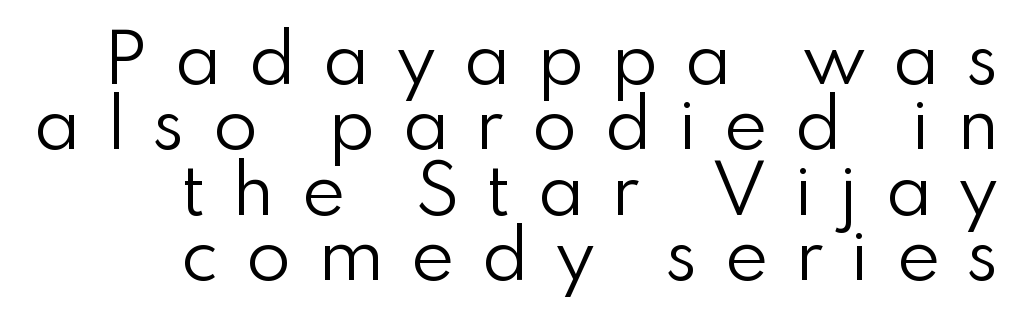
Q: Is the text bold? A: No.
Q: Is the text italic (slanted)? A: No, it is upright.
Q: Is the typeface a serif or a sans-serif typeface? A: Sans-serif.
Q: Is the text underlined? A: No.
Q: How is the paragraph aligned? A: Right-aligned.
Q: Is the spacing between letters normal or unusually wide? A: Unusually wide.
Q: Is the spacing between lines tight, normal or loose? A: Tight.
Q: Width (condensed, normal, or wide)? A: Normal.
Q: Stroke contrast? A: Low.
Q: x-height? A: Small.
Q: Monospaced? A: No.
